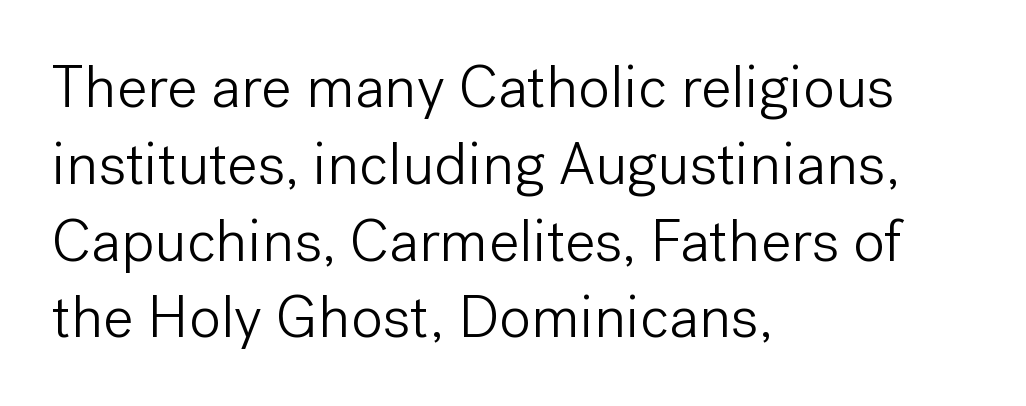
{"serif": "no", "italic": "no", "bold": "no", "weight": "light", "width": "normal", "stroke_contrast": "low", "x_height": "medium", "monospaced": "no", "underline": "no", "align": "left", "line_spacing": "normal", "line_spacing_ratio": 1.28, "letter_spacing": "normal", "letter_spacing_em": 0.0, "glyph_px": 60}
